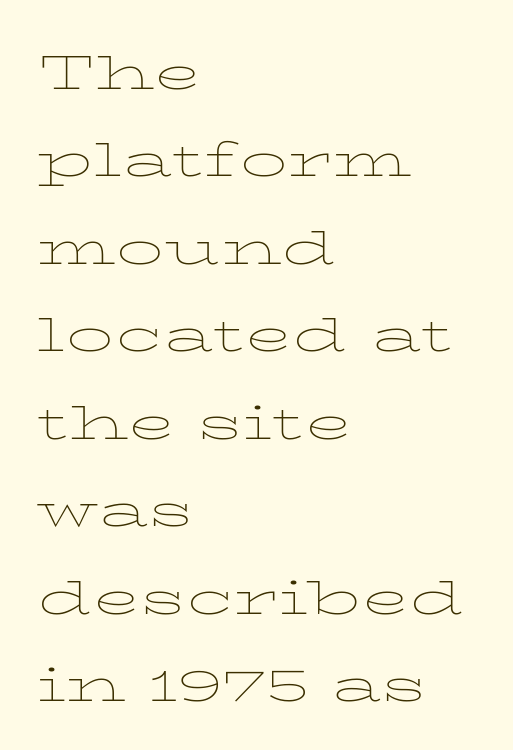
It's the straight-up-and-down kind of type. Quick note: underline off. The typesetting does not lean heavy: it is not bold. Varying glyph widths throughout — classic text-font behaviour. The rows are spaced the way most documents space them. Short note: letters normally spaced.
